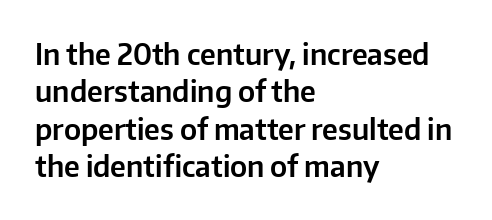
{"serif": "no", "italic": "no", "width": "normal", "stroke_contrast": "low", "x_height": "medium", "monospaced": "no", "underline": "no", "align": "left", "line_spacing": "normal", "line_spacing_ratio": 1.29, "letter_spacing": "normal", "letter_spacing_em": 0.0, "glyph_px": 29}
